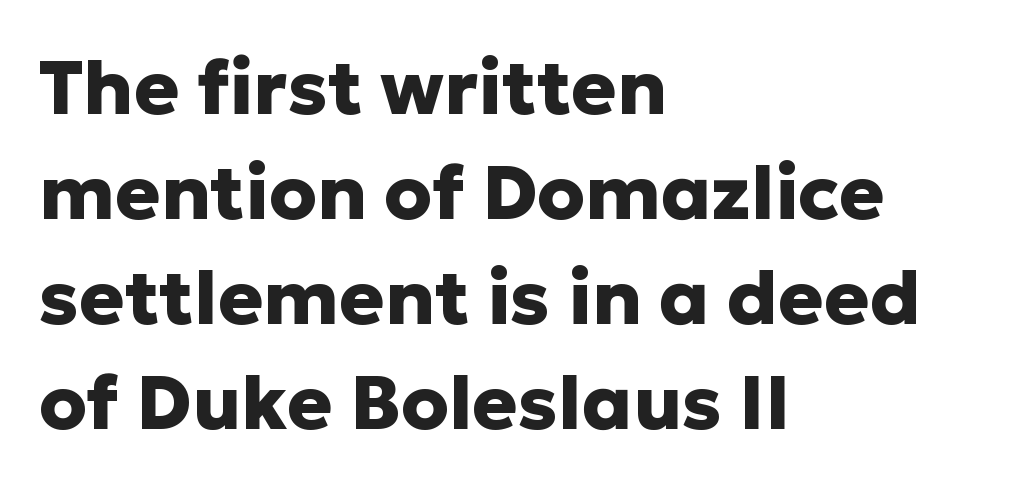
Students, note that the glyphs here touch the page at normal intervals. A normal amount of white space separates one row of letters from the next. The baseline area is clear. Note the varied advance widths — an 'i' is clearly narrower than an 'm'.
